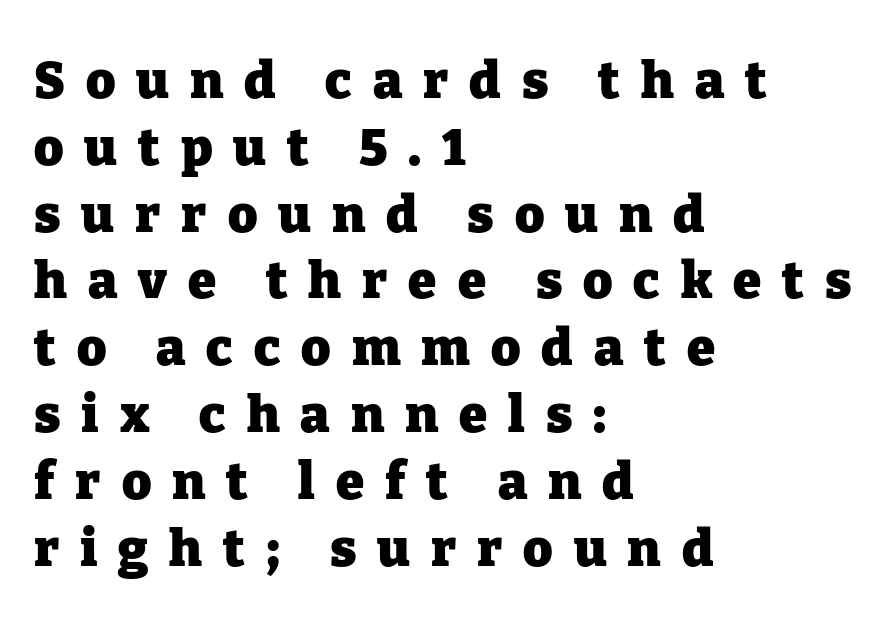
{"serif": "yes", "italic": "no", "bold": "yes", "weight": "heavy", "width": "normal", "stroke_contrast": "low", "x_height": "medium", "monospaced": "no", "underline": "no", "align": "left", "line_spacing": "normal", "line_spacing_ratio": 1.31, "letter_spacing": "wide", "letter_spacing_em": 0.41, "glyph_px": 51}
